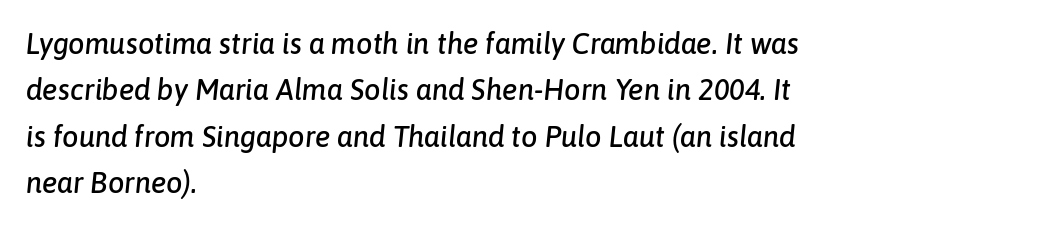
The image shows 29 px text type, italic (leaning right); set left-aligned, normal line spacing (1.6x), normal letter spacing, not underlined; low stroke contrast and a medium x-height.
